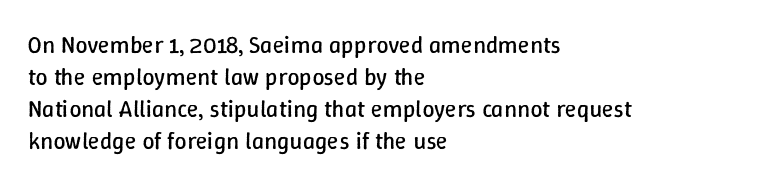
The image shows 24 px text type, upright; set left-aligned, normal line spacing (1.34x), normal letter spacing, not underlined.
